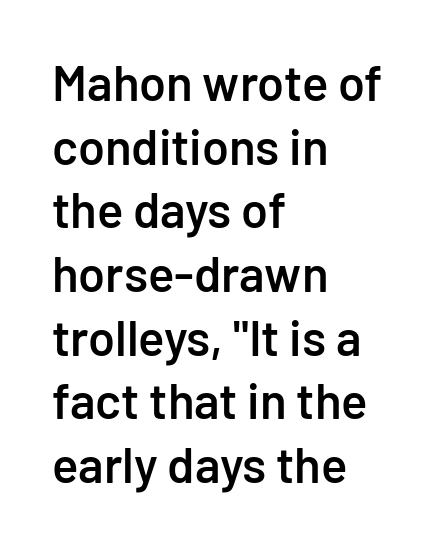
Q: Is the text bold? A: Semi-bold.
Q: Is the text italic (slanted)? A: No, it is upright.
Q: Is the typeface a serif or a sans-serif typeface? A: Sans-serif.
Q: Is the text underlined? A: No.
Q: How is the paragraph aligned? A: Left-aligned.
Q: Is the spacing between letters normal or unusually wide? A: Normal.
Q: Is the spacing between lines tight, normal or loose? A: Normal.
Q: Width (condensed, normal, or wide)? A: Normal.
Q: Stroke contrast? A: Low.
Q: x-height? A: Medium.
Q: Monospaced? A: No.
